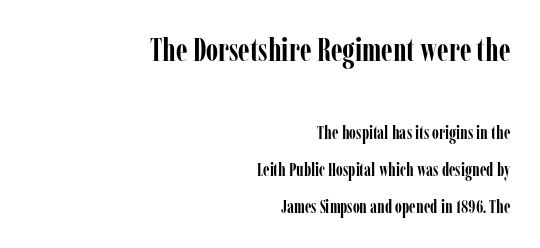
The image shows 32 px semibold, condensed serif type, upright; set right-aligned, loose line spacing (2.05x), normal letter spacing, not underlined; the first (top) block is 1.78x larger; low stroke contrast and a medium x-height.
